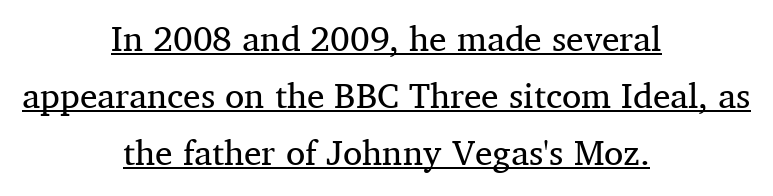
The image shows 35 px regular-weight serif type, upright; set centered, normal line spacing (1.63x), normal letter spacing, underlined; medium stroke contrast and a medium x-height.
